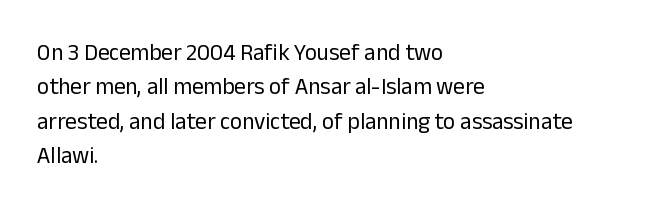
The image shows 23 px text type, upright; set left-aligned, normal line spacing (1.5x), normal letter spacing, not underlined.
